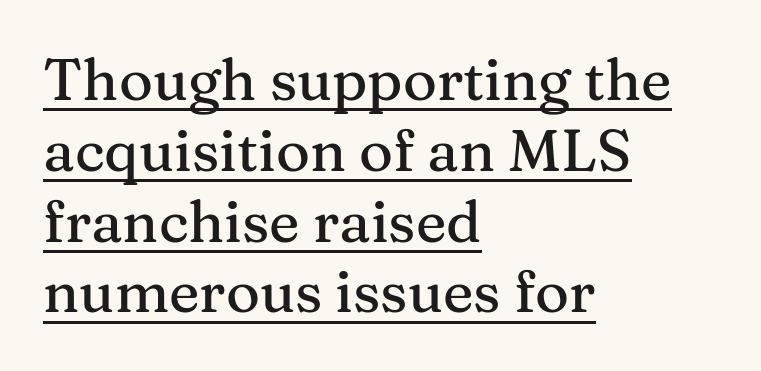
{"serif": "yes", "italic": "no", "width": "normal", "stroke_contrast": "medium", "x_height": "medium", "monospaced": "no", "underline": "yes", "align": "left", "line_spacing_ratio": 1.22, "letter_spacing": "normal", "letter_spacing_em": 0.0, "glyph_px": 58}
